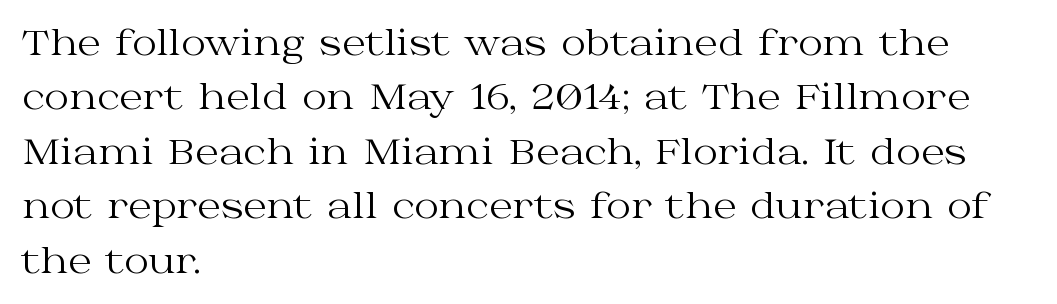
Q: Is the text bold? A: No.
Q: Is the text italic (slanted)? A: No, it is upright.
Q: Is the typeface a serif or a sans-serif typeface? A: Serif.
Q: Is the text underlined? A: No.
Q: How is the paragraph aligned? A: Left-aligned.
Q: Is the spacing between letters normal or unusually wide? A: Normal.
Q: Is the spacing between lines tight, normal or loose? A: Normal.
Q: Width (condensed, normal, or wide)? A: Wide.
Q: Stroke contrast? A: Medium.
Q: x-height? A: Medium.
Q: Monospaced? A: No.
